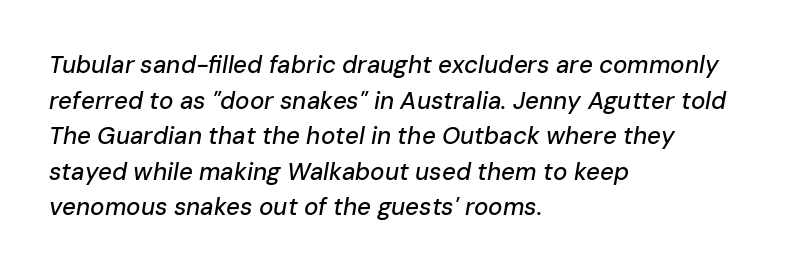
Slanted lettering throughout. Only glyphs here, with clear space below each row. If you drew a ruler down the left edge, every line would touch it. Characters follow at the spacing the type designer built in. Baseline-to-baseline distance is the conventional proportion of letter height.
